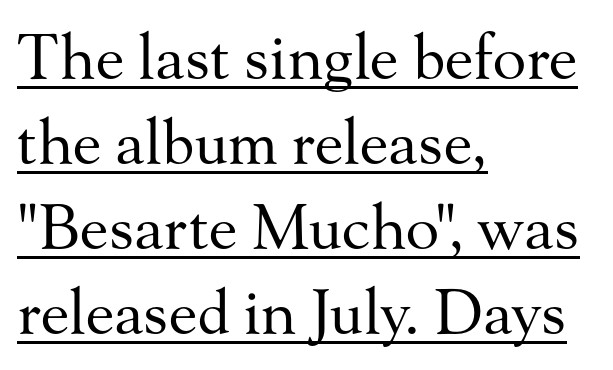
Casual observation: everything's shoved over to the left. The designer went with a serif here, giving each stem small feet. Reading down the column, the eye jumps a familiar distance to each next line. Tracking here is standard; glyphs follow each other at the usual distance.
